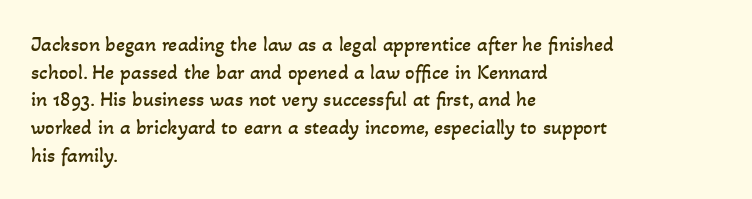
The image shows 21 px text type; set left-aligned, normal line spacing (1.32x), normal letter spacing, not underlined.
